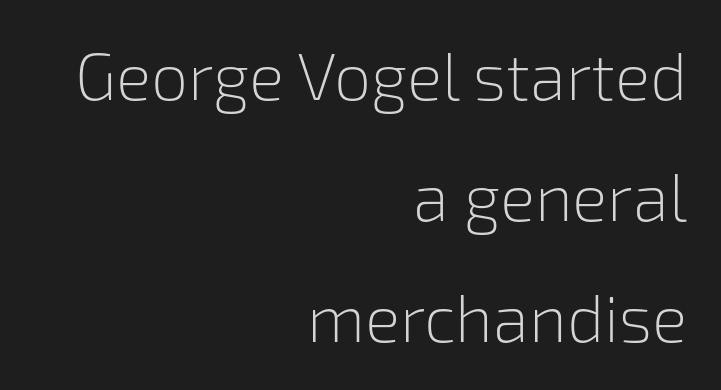
{"serif": "no", "italic": "no", "bold": "no", "weight": "light", "width": "normal", "stroke_contrast": "low", "x_height": "medium", "monospaced": "no", "underline": "no", "align": "right", "line_spacing_ratio": 1.83, "letter_spacing": "normal", "letter_spacing_em": 0.0, "glyph_px": 66}
